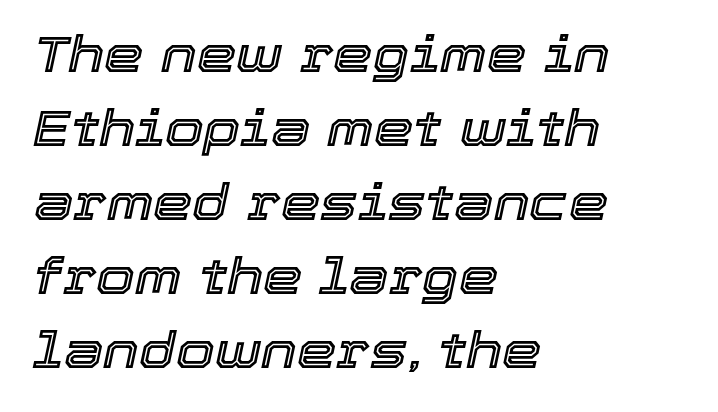
{"italic": "yes", "lean": "right", "slant_degrees": 12, "width": "normal", "x_height": "medium", "monospaced": "no", "underline": "no", "align": "left", "line_spacing": "normal", "line_spacing_ratio": 1.48, "letter_spacing": "normal", "letter_spacing_em": 0.0, "glyph_px": 50}
